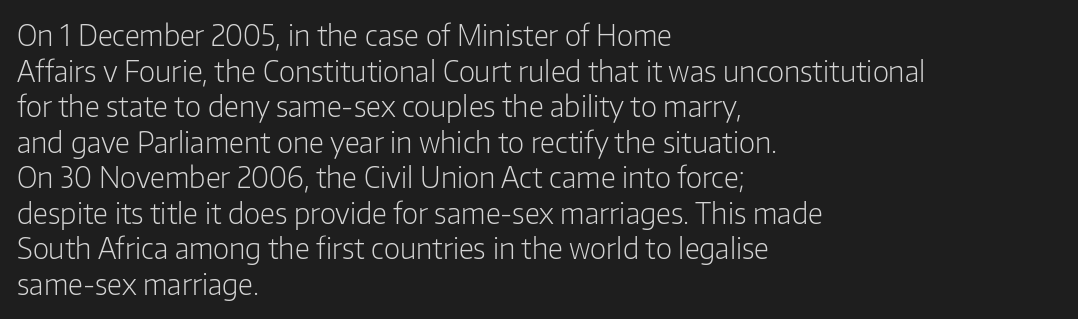
Q: Is the text bold? A: No.
Q: Is the text italic (slanted)? A: No, it is upright.
Q: Is the typeface a serif or a sans-serif typeface? A: Sans-serif.
Q: Is the text underlined? A: No.
Q: How is the paragraph aligned? A: Left-aligned.
Q: Is the spacing between letters normal or unusually wide? A: Normal.
Q: Is the spacing between lines tight, normal or loose? A: Normal.
Q: Width (condensed, normal, or wide)? A: Normal.
Q: Stroke contrast? A: Low.
Q: x-height? A: Medium.
Q: Monospaced? A: No.
